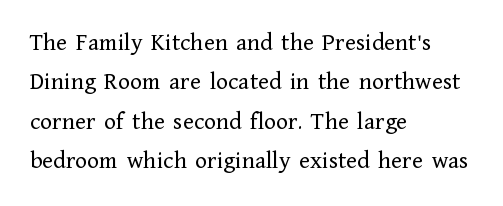
This block has exactly the height ordinary leading produces. Heft: none added — not bold. The face used here is rendered with its standard letterfit. Horizontally, the lines are justified to the leading edge only.
